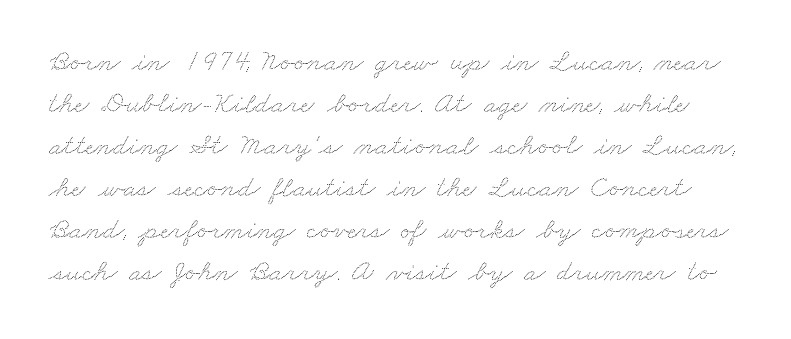
The image shows 30 px wide type; set normal line spacing (1.4x), normal letter spacing, not underlined; low stroke contrast and a small x-height.
